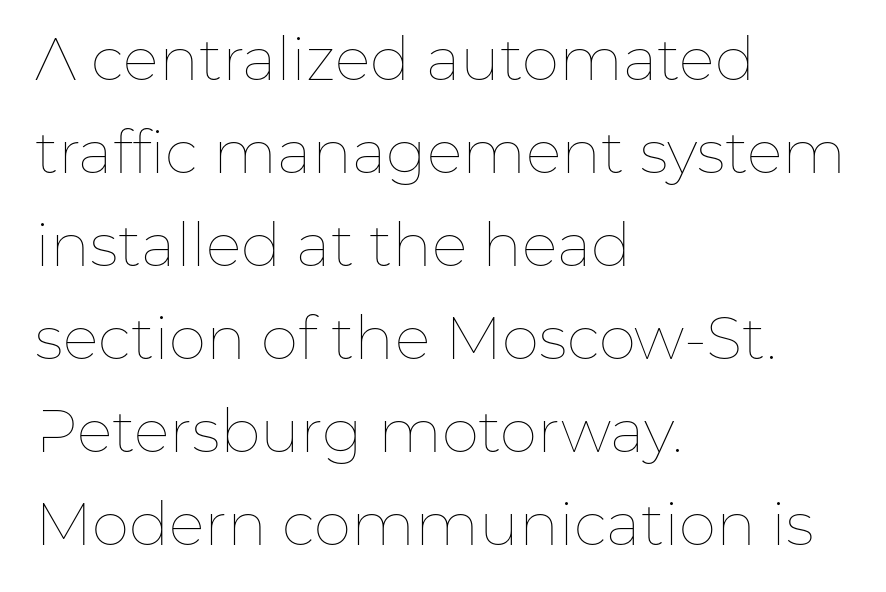
The image shows 60 px thin type, upright; set left-aligned, normal line spacing (1.55x), normal letter spacing, not underlined; low stroke contrast and a medium x-height.
